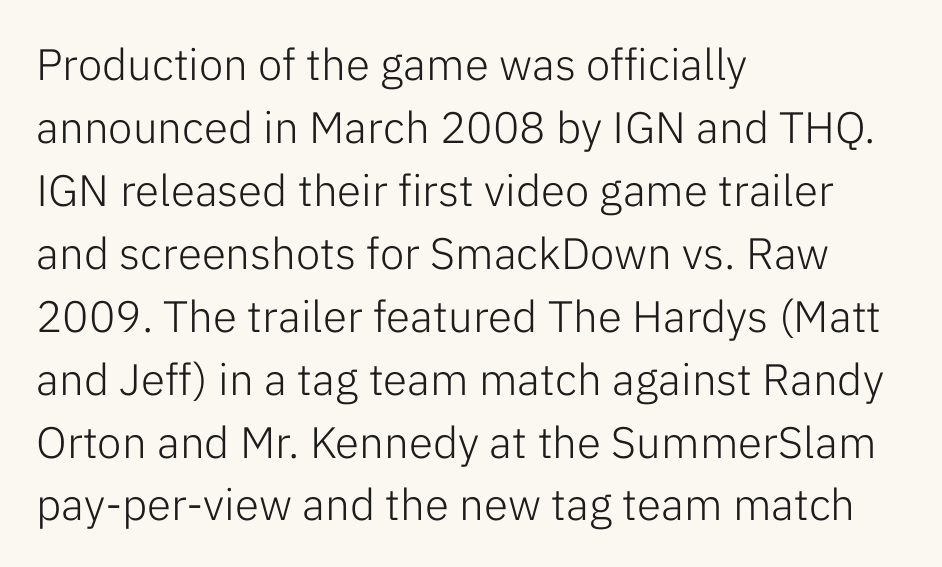
The letters advance in unequal steps, a hallmark of proportional type. The zone under the glyphs is completely vacant. The space between consecutive lines is moderate. The letters sit at their default tracking, neither squeezed nor spread. One-word summary of the alignment: left.
